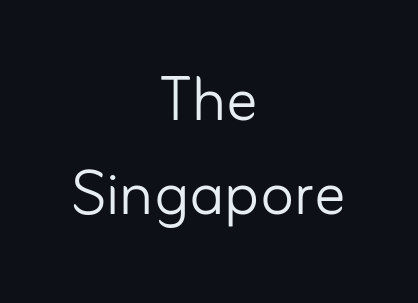
{"serif": "no", "italic": "no", "bold": "no", "weight": "light", "width": "normal", "stroke_contrast": "low", "x_height": "small", "monospaced": "no", "underline": "no", "align": "center", "line_spacing_ratio": 1.21, "letter_spacing": "normal", "letter_spacing_em": 0.0, "glyph_px": 78}
